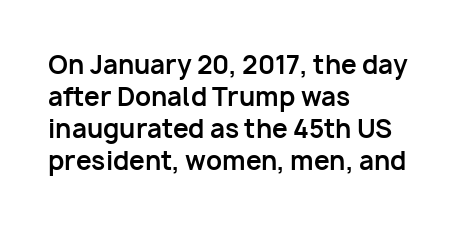
{"italic": "no", "bold": "yes", "underline": "no", "align": "left", "line_spacing": "normal", "line_spacing_ratio": 1.28, "letter_spacing": "normal", "letter_spacing_em": 0.0, "glyph_px": 25}
